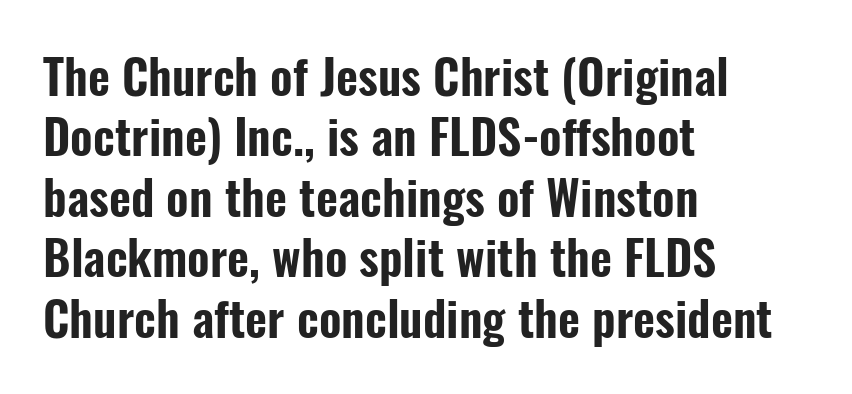
The image shows 48 px condensed sans-serif type, upright; set left-aligned, normal line spacing (1.26x), normal letter spacing, not underlined; low stroke contrast and a medium x-height.
